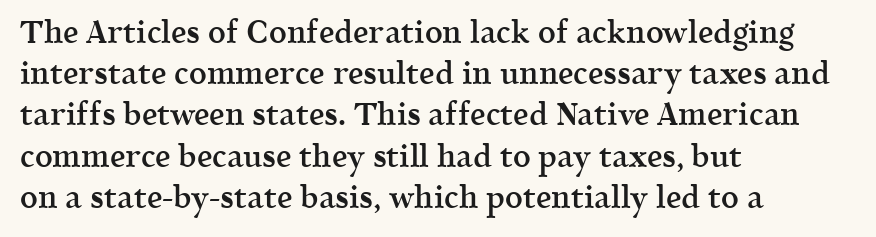
The image shows 31 px semibold serif type, upright; set left-aligned, normal line spacing (1.33x), normal letter spacing, not underlined; a medium x-height.
